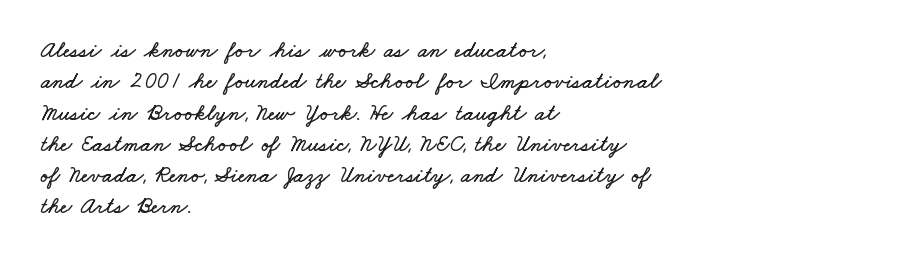
{"underline": "no", "align": "left", "line_spacing": "normal", "line_spacing_ratio": 1.36, "letter_spacing": "normal", "letter_spacing_em": 0.0, "glyph_px": 23}
